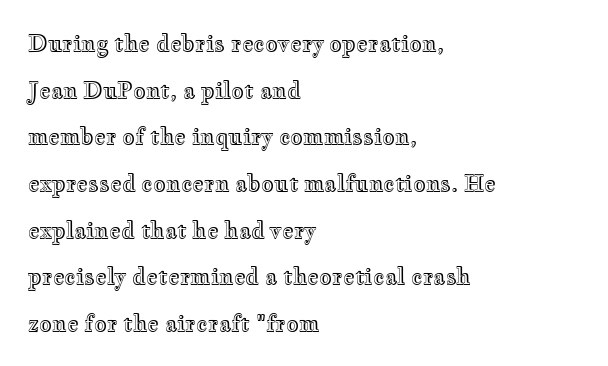
The image shows 22 px text type, upright; set left-aligned, loose line spacing (2.12x), normal letter spacing, not underlined.
